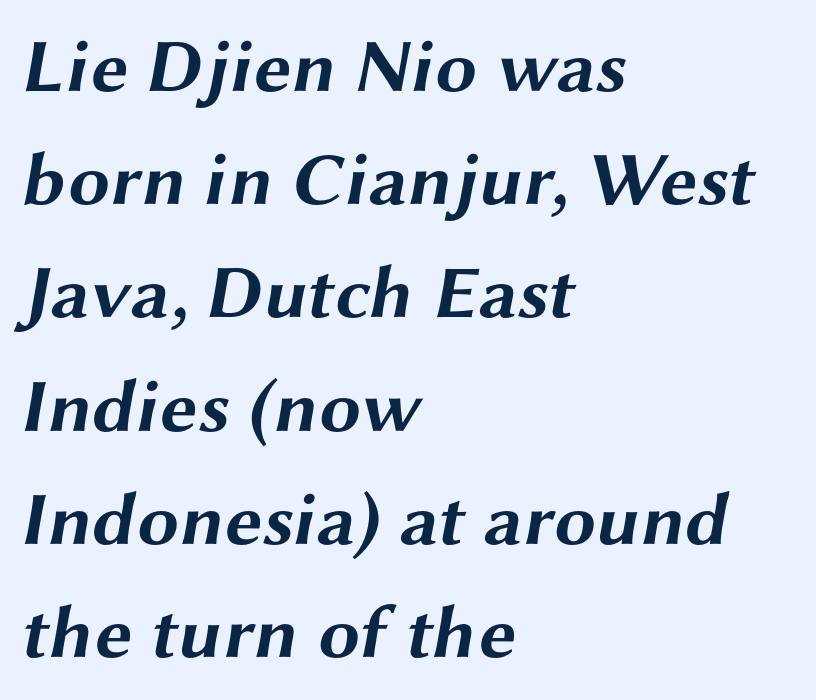
The image shows 75 px bold, wide sans-serif type; set left-aligned, normal line spacing (1.51x), normal letter spacing, not underlined; medium stroke contrast and a medium x-height.
